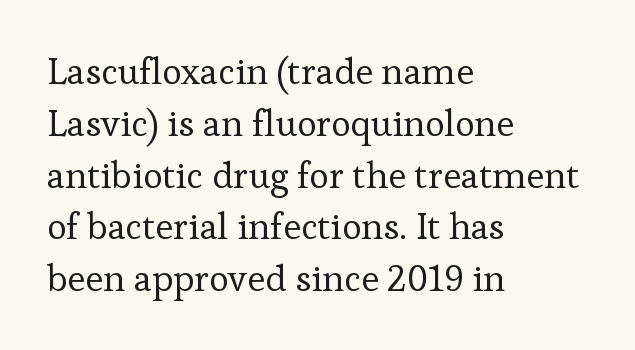
Q: Is the text bold? A: No.
Q: Is the text italic (slanted)? A: No, it is upright.
Q: Is the typeface a serif or a sans-serif typeface? A: Serif.
Q: Is the text underlined? A: No.
Q: How is the paragraph aligned? A: Left-aligned.
Q: Is the spacing between letters normal or unusually wide? A: Normal.
Q: Is the spacing between lines tight, normal or loose? A: Normal.
Q: Width (condensed, normal, or wide)? A: Normal.
Q: Stroke contrast? A: Low.
Q: x-height? A: Medium.
Q: Monospaced? A: No.
